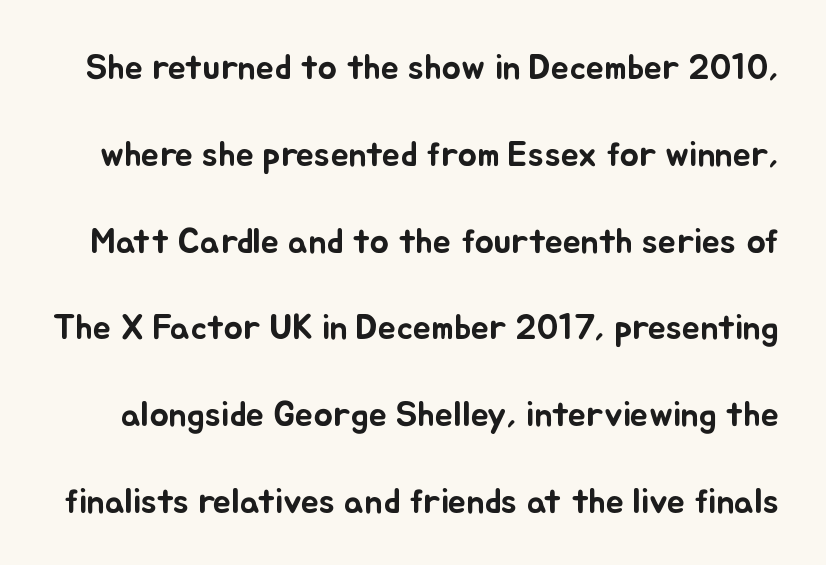
Q: Is the text italic (slanted)? A: No, it is upright.
Q: Is the text underlined? A: No.
Q: Is the spacing between letters normal or unusually wide? A: Normal.
Q: Is the spacing between lines tight, normal or loose? A: Loose.
Q: Width (condensed, normal, or wide)? A: Normal.
Q: Stroke contrast? A: Low.
Q: x-height? A: Small.
Q: Monospaced? A: No.
